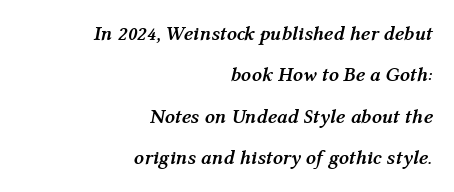
The image shows 20 px bold type, italic (leaning right); set right-aligned, loose line spacing (2.07x), normal letter spacing, not underlined.
